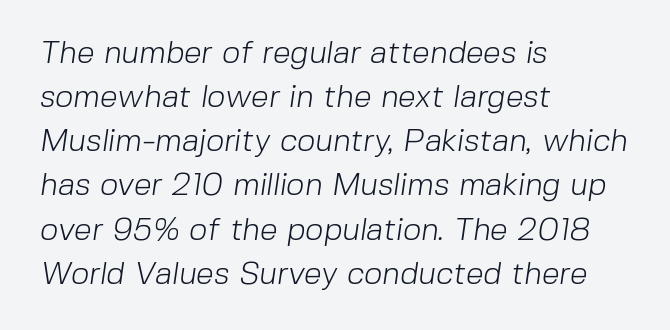
The image shows 32 px light sans-serif type; set left-aligned, normal line spacing (1.38x), normal letter spacing, not underlined; low stroke contrast and a medium x-height.
